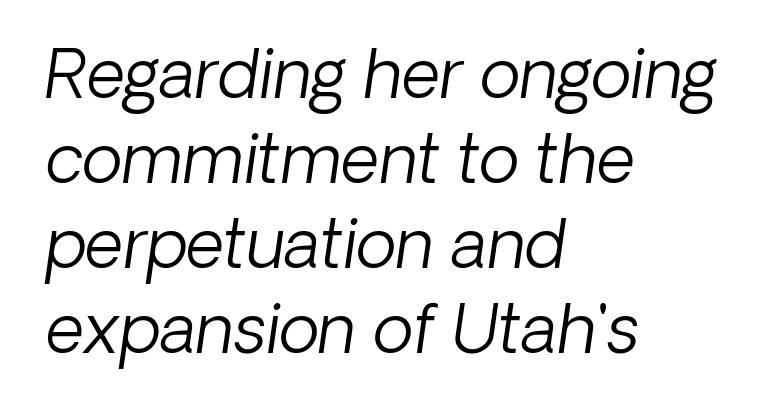
Q: Is the text bold? A: No.
Q: Is the text italic (slanted)? A: Yes, it leans right by about 8 degrees.
Q: Is the text underlined? A: No.
Q: How is the paragraph aligned? A: Left-aligned.
Q: Is the spacing between letters normal or unusually wide? A: Normal.
Q: Is the spacing between lines tight, normal or loose? A: Normal.
Q: Width (condensed, normal, or wide)? A: Normal.
Q: Stroke contrast? A: Low.
Q: x-height? A: Medium.
Q: Monospaced? A: No.
